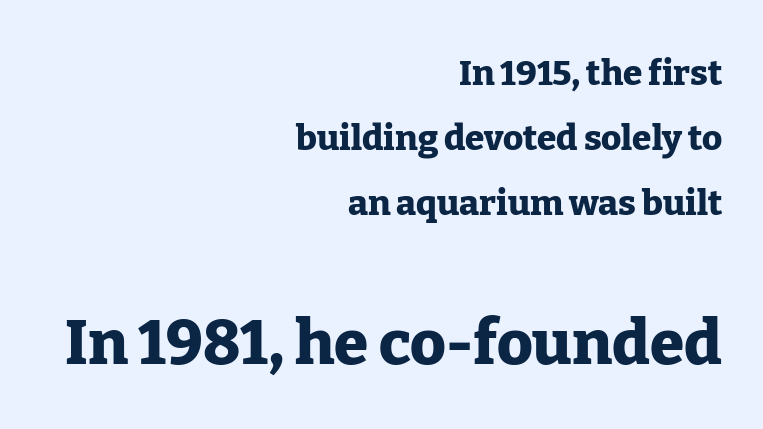
The font's upright variant was chosen for this text. Looks like regular typesetting: each glyph gets only the width it needs. Each line ends at the same right margin while the left side varies. The face used here is seriffed, in the tradition of book romans. The face used here is rendered with its standard letterfit. The block sitting lower on the canvas is the one with enlarged characters.
